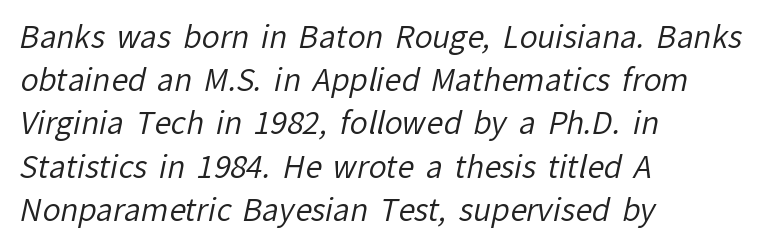
{"serif": "no", "bold": "no", "weight": "regular", "width": "normal", "stroke_contrast": "low", "x_height": "medium", "monospaced": "no", "underline": "no", "align": "left", "line_spacing": "normal", "line_spacing_ratio": 1.44, "letter_spacing": "normal", "letter_spacing_em": 0.0, "glyph_px": 30}
